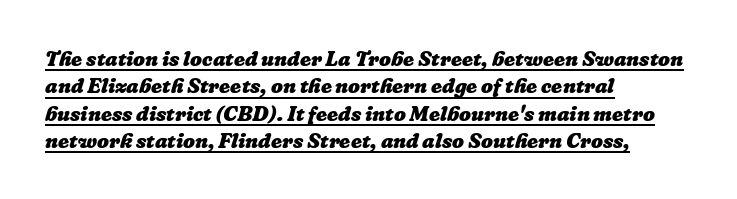
The face used here is rendered with its standard letterfit. A classic flush-left, rag-right setting is used for this passage. The rows are spaced the way most documents space them. The letters are bold, with thick, heavy strokes. A continuous stroke trails under the words, as in a hyperlink.
